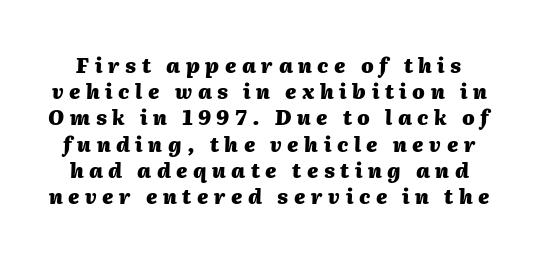
The image shows 20 px bold type, italic (leaning right); set normal line spacing (1.31x), unusually wide letter spacing (+0.28 em), not underlined.
